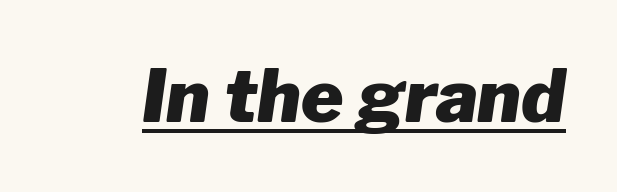
Q: Is the text bold? A: Yes.
Q: Is the text italic (slanted)? A: Yes, it leans right by about 8 degrees.
Q: Is the text underlined? A: Yes.
Q: Is the spacing between letters normal or unusually wide? A: Normal.
Q: Width (condensed, normal, or wide)? A: Normal.
Q: Stroke contrast? A: Low.
Q: x-height? A: Medium.
Q: Monospaced? A: No.
